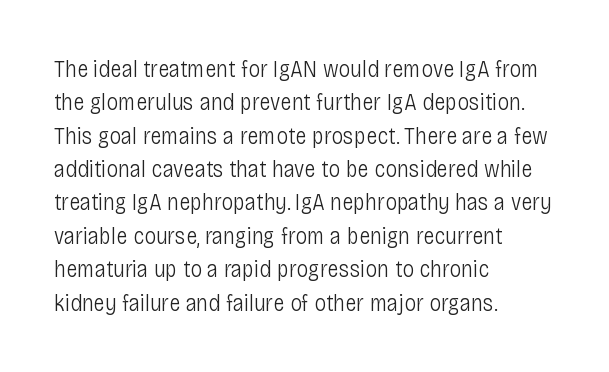
The letterforms sit at book weight or below. Posture: straight, roman, zero tilt. Tracking value appears to be zero — textbook default spacing. The passage shown stacks its lines at a standard gap. Is the block centered? No — it sits flush against the left margin. The foot of each line stays bare and open.
